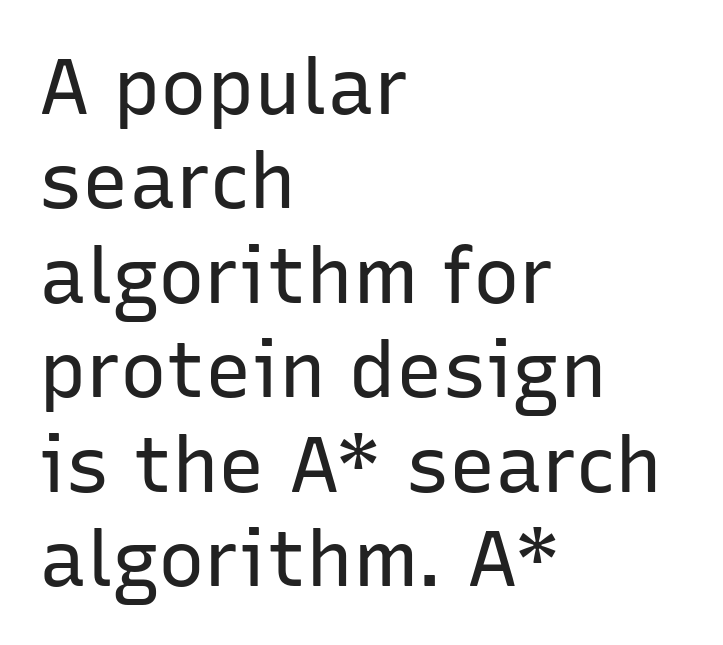
The image shows 78 px regular-weight sans-serif type, upright; set left-aligned, line spacing 1.21x, normal letter spacing, not underlined; low stroke contrast and a medium x-height.
